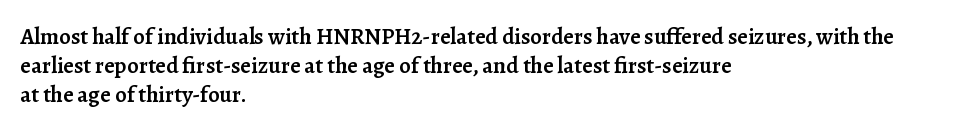
The image shows 23 px text type, upright; set left-aligned, normal line spacing (1.26x), normal letter spacing, not underlined.
